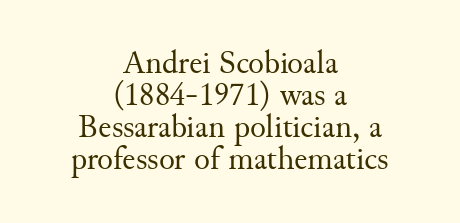
The passage shown is typeset with a serif family. Caption: standard tracking, unaltered. Does the lettering tilt? It doesn't — this is upright. The compositor balanced each line on the midline. No heavy texture on the line: the type isn't bold.
